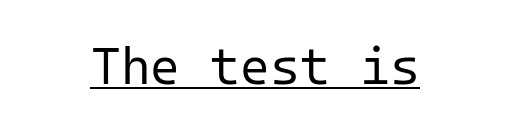
Weight: not bold — regular or lighter. Compared with typical body copy, the letter spacing here is the same. Stroke terminals: plain, sans-serif. Each letter, wide or thin by design, is forced into the same width here.
